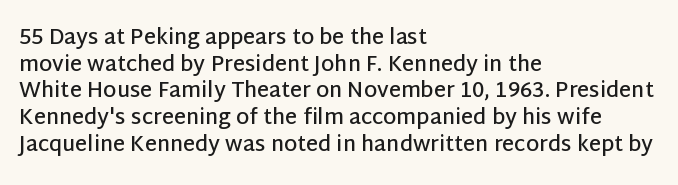
{"italic": "no", "bold": "semi", "underline": "no", "align": "left", "line_spacing": "normal", "line_spacing_ratio": 1.27, "letter_spacing": "normal", "letter_spacing_em": 0.0, "glyph_px": 21}
